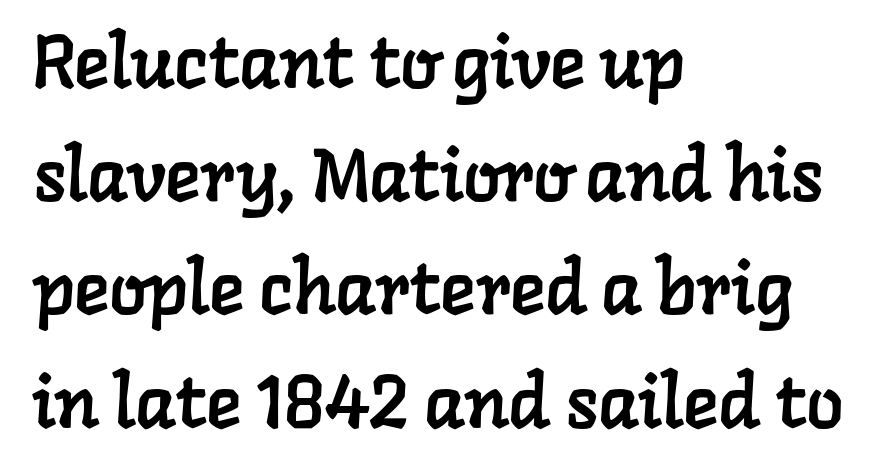
The image shows 74 px serif type; set left-aligned, normal line spacing (1.53x), normal letter spacing, not underlined; low stroke contrast and a medium x-height.
